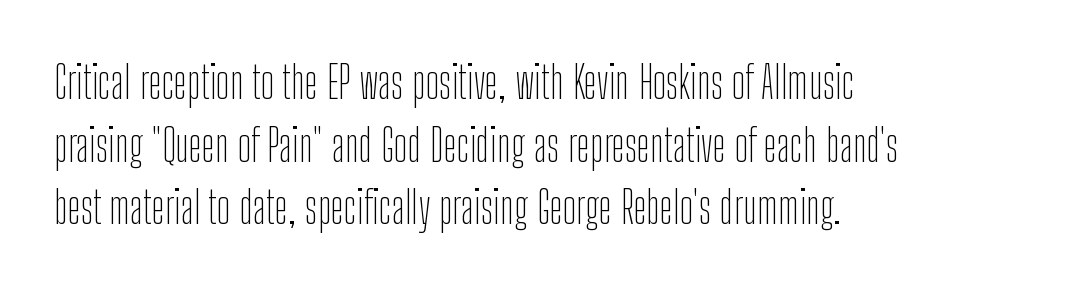
Q: Is the text bold? A: No.
Q: Is the text italic (slanted)? A: No, it is upright.
Q: Is the typeface a serif or a sans-serif typeface? A: Sans-serif.
Q: Is the text underlined? A: No.
Q: How is the paragraph aligned? A: Left-aligned.
Q: Is the spacing between letters normal or unusually wide? A: Normal.
Q: Is the spacing between lines tight, normal or loose? A: Normal.
Q: Width (condensed, normal, or wide)? A: Condensed.
Q: Stroke contrast? A: Low.
Q: x-height? A: Medium.
Q: Monospaced? A: No.
